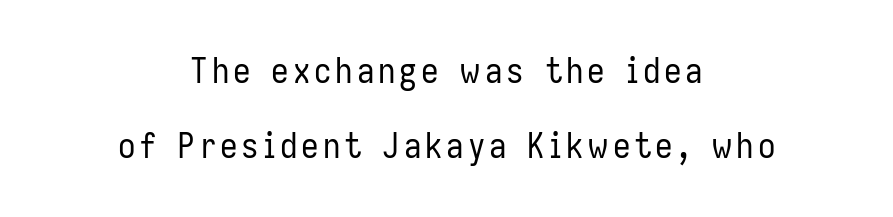
Q: Is the text bold? A: No.
Q: Is the text italic (slanted)? A: No, it is upright.
Q: Is the typeface a serif or a sans-serif typeface? A: Sans-serif.
Q: Is the text underlined? A: No.
Q: How is the paragraph aligned? A: Centered.
Q: Is the spacing between lines tight, normal or loose? A: Loose.
Q: Width (condensed, normal, or wide)? A: Condensed.
Q: Stroke contrast? A: Low.
Q: x-height? A: Medium.
Q: Monospaced? A: No.
